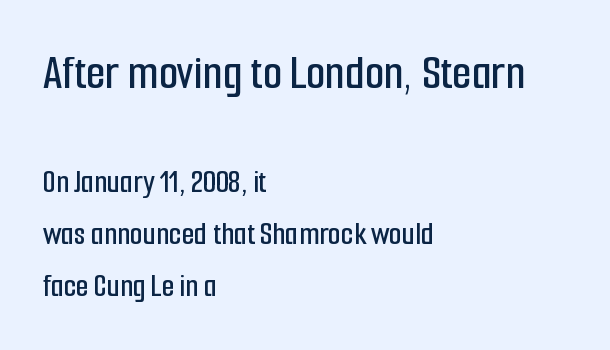
Observe the ordinary spacing: letters are neighbours, not strangers. Teacher's note: observe the even left margin — that is flush-left alignment. The passage shown is not underscored anywhere. Serif or sans? Sans — the stroke terminals are bare.
